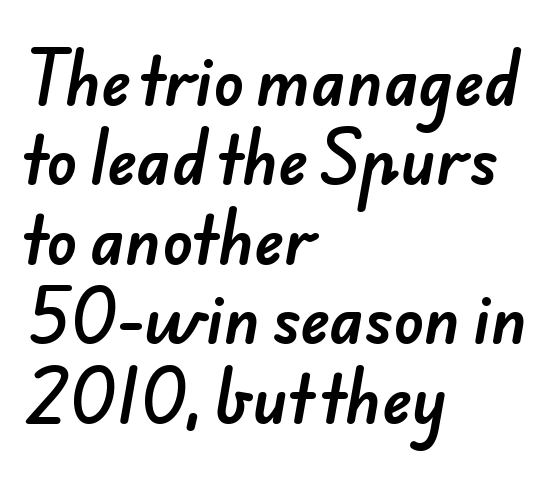
The rendering uses natural spacing where letterforms have individual widths. The gap between lines stays unmarked. Horizontal alignment here is leftward, the default for most running prose. Stroke terminals: plain, sans-serif.
